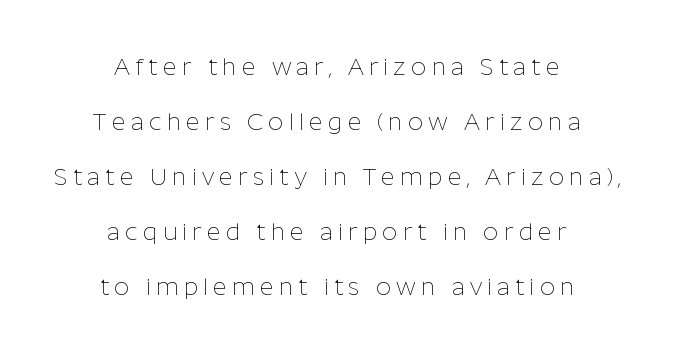
{"italic": "no", "bold": "no", "underline": "no", "align": "center", "line_spacing": "loose", "line_spacing_ratio": 2.29, "letter_spacing": "wide", "letter_spacing_em": 0.21, "glyph_px": 24}
